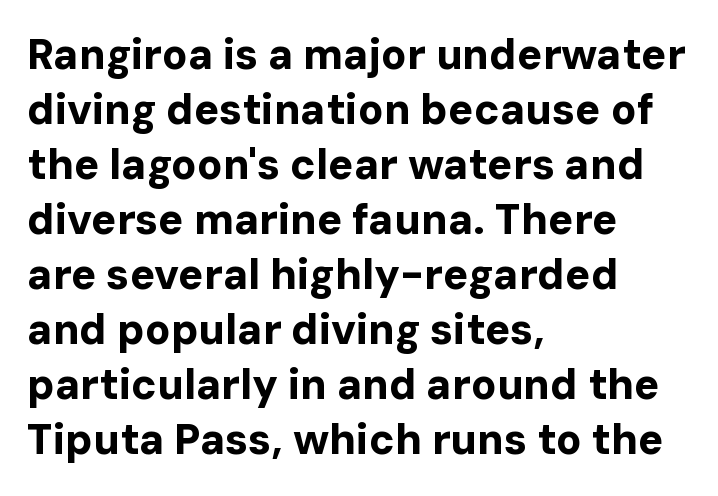
Q: Is the text bold? A: Yes.
Q: Is the text italic (slanted)? A: No, it is upright.
Q: Is the typeface a serif or a sans-serif typeface? A: Sans-serif.
Q: Is the text underlined? A: No.
Q: How is the paragraph aligned? A: Left-aligned.
Q: Is the spacing between letters normal or unusually wide? A: Normal.
Q: Is the spacing between lines tight, normal or loose? A: Normal.
Q: Width (condensed, normal, or wide)? A: Normal.
Q: Stroke contrast? A: Low.
Q: x-height? A: Medium.
Q: Monospaced? A: No.
